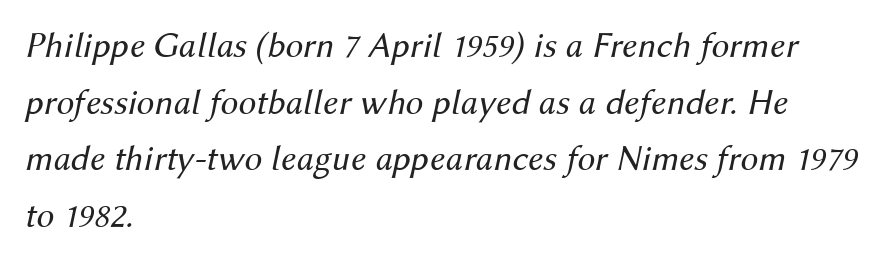
The image shows 36 px regular-weight type, italic (leaning right); set left-aligned, normal line spacing (1.57x), normal letter spacing, not underlined; medium stroke contrast and a medium x-height.
